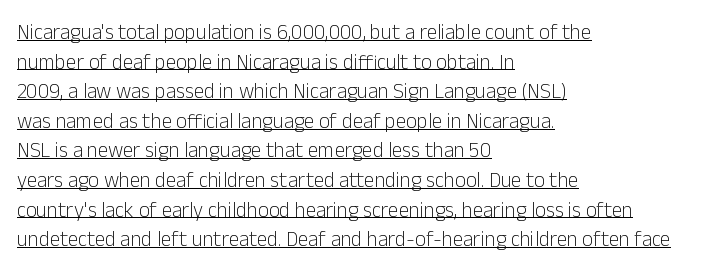
{"italic": "no", "bold": "no", "underline": "yes", "align": "left", "line_spacing": "normal", "line_spacing_ratio": 1.41, "letter_spacing": "normal", "letter_spacing_em": 0.0, "glyph_px": 21}
